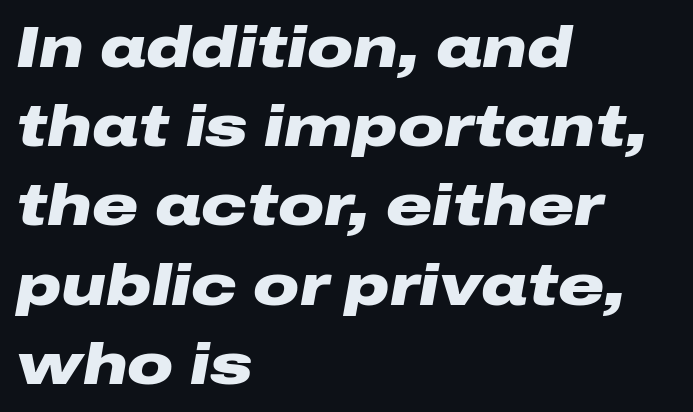
The image shows 57 px heavy, wide type, italic (leaning right); set left-aligned, normal line spacing (1.39x), normal letter spacing, not underlined; low stroke contrast and a medium x-height.
